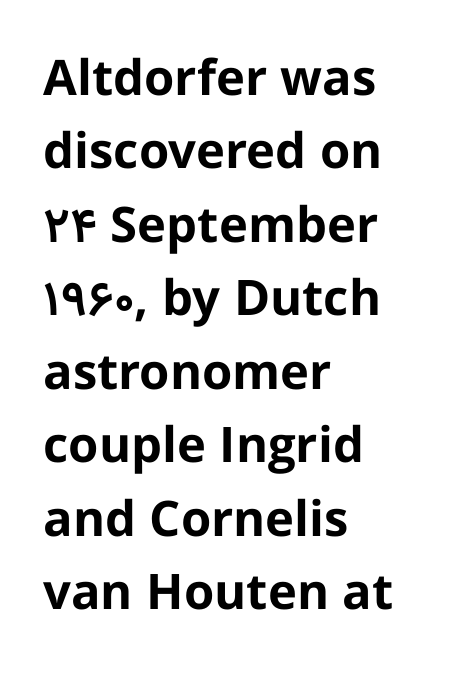
If you drew a line through each stem, it would be perfectly vertical. Thick stems and heavy bowls — unmistakably bold. The rendering shows plain stroke endings on the letterforms — a sans-serif design. If you drew a ruler down the left edge, every line would touch it. Proportional: the letters do not fall into vertical columns.
